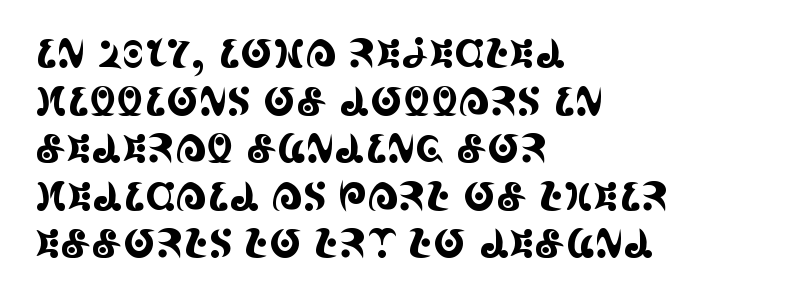
{"serif": "yes", "italic": "no", "width": "condensed", "x_height": "large", "monospaced": "no", "underline": "no", "align": "left", "line_spacing_ratio": 1.22, "letter_spacing": "normal", "letter_spacing_em": 0.0, "glyph_px": 39}
